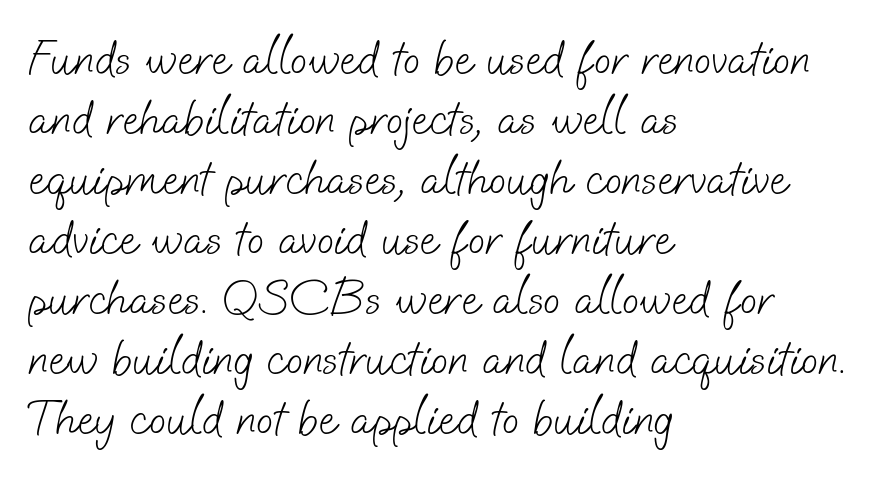
Varying glyph widths throughout — classic text-font behaviour. Leftover space on each line is placed entirely after the last word. The line texture is even and compact thanks to regular tracking. Rule under the text: the space is simply empty. Is this a sans? Yes — the strokes have no serifs.
